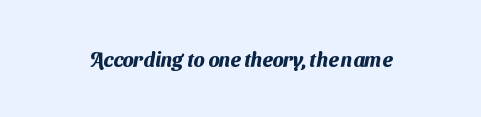
{"bold": "yes", "underline": "no", "letter_spacing": "normal", "letter_spacing_em": 0.0, "glyph_px": 20}
